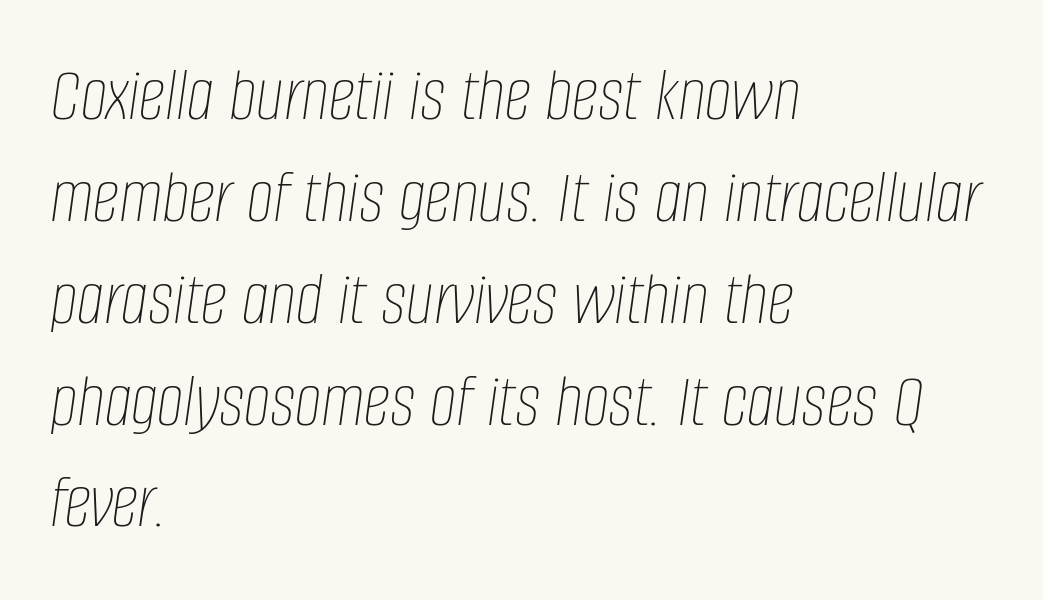
Line spacing here is normal. The strip under each line holds only bare page. No extra ink here — the face is not bold. Where is the straight margin? On the left.
